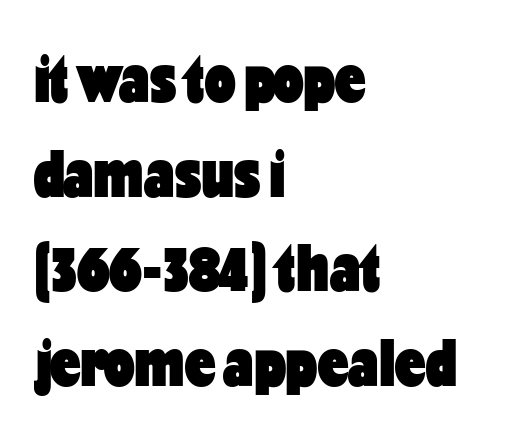
The image shows 68 px heavy, condensed sans-serif type, upright; set left-aligned, normal line spacing (1.39x), normal letter spacing, not underlined; low stroke contrast and a medium x-height.
